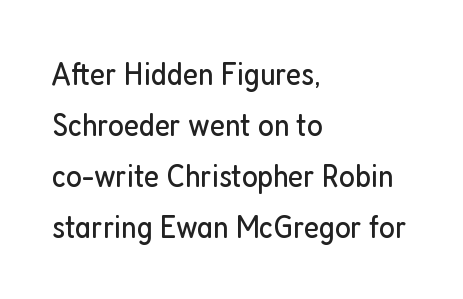
The designer left line spacing at the default. The specimen reads as upright at a glance. The passage shown is not bold in any degree. These lines are rendered in a variable-pitch font.
